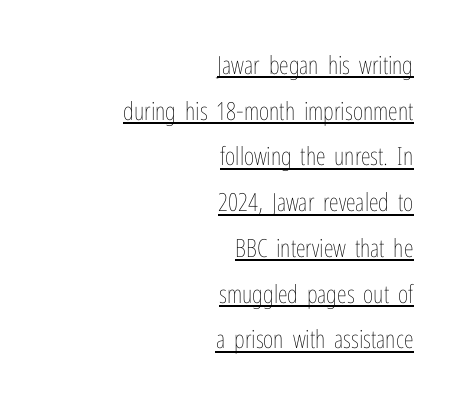
{"italic": "no", "bold": "no", "underline": "yes", "align": "right", "line_spacing_ratio": 1.83, "letter_spacing": "normal", "letter_spacing_em": 0.0, "glyph_px": 25}
